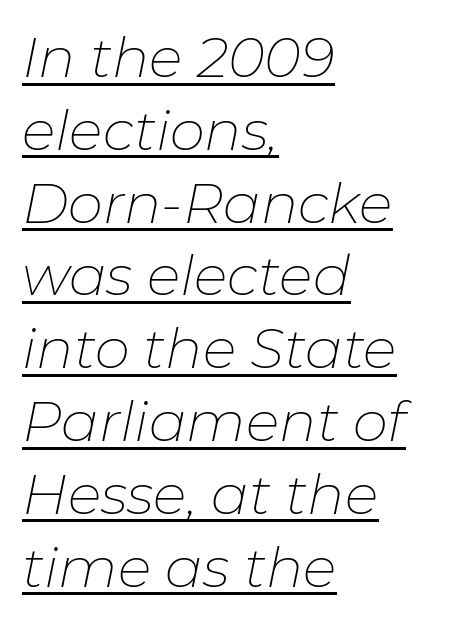
{"italic": "yes", "lean": "right", "slant_degrees": 11, "bold": "no", "weight": "thin", "width": "normal", "stroke_contrast": "low", "x_height": "medium", "monospaced": "no", "underline": "yes", "align": "left", "line_spacing": "normal", "line_spacing_ratio": 1.3, "letter_spacing": "normal", "letter_spacing_em": 0.0, "glyph_px": 56}
